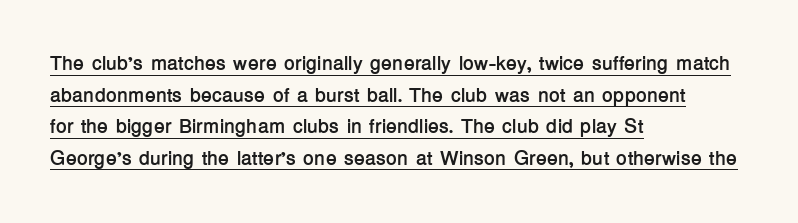
What's the leading like? Ordinary, nothing unusual. Posture: straight, roman, zero tilt. Somebody hit Ctrl+U on this one — the words are underlined. Bold? Absolutely — the strokes are thick and heavy.
